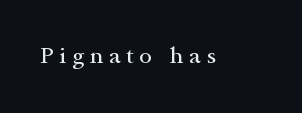
Q: Is the text bold? A: No.
Q: Is the text italic (slanted)? A: No, it is upright.
Q: Is the text underlined? A: No.
Q: Is the spacing between letters normal or unusually wide? A: Unusually wide.
